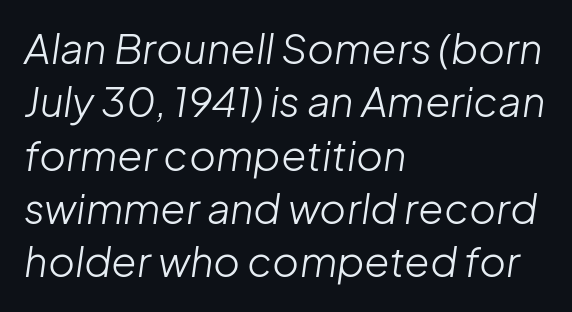
The image shows 41 px light type, italic (leaning right); set left-aligned, normal line spacing (1.3x), normal letter spacing, not underlined; low stroke contrast and a medium x-height.
